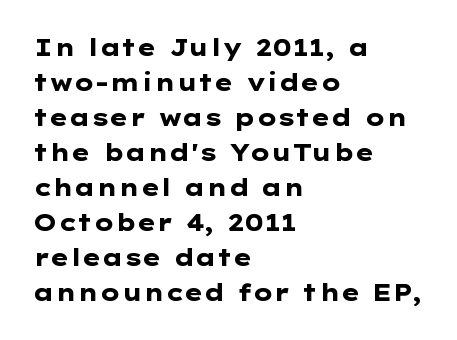
Q: Is the text bold? A: Yes.
Q: Is the text italic (slanted)? A: No, it is upright.
Q: Is the text underlined? A: No.
Q: How is the paragraph aligned? A: Left-aligned.
Q: Is the spacing between letters normal or unusually wide? A: Normal.
Q: Is the spacing between lines tight, normal or loose? A: Normal.
